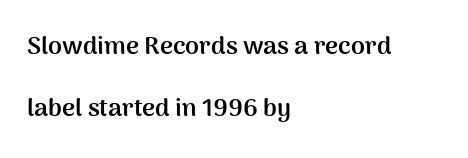
The image shows 25 px bold type, upright; set left-aligned, loose line spacing (2.5x), normal letter spacing, not underlined.
